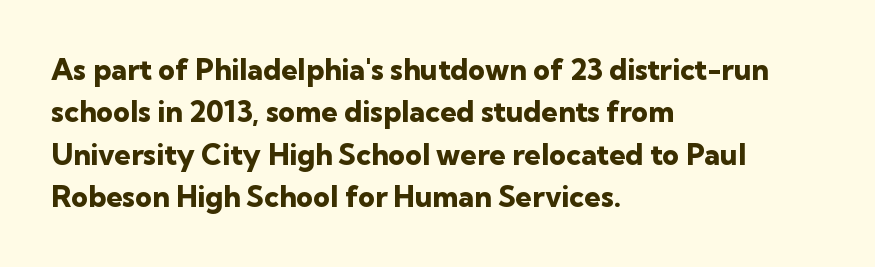
Words appear dense and cohesive because spacing is normal. Is this a sans? Yes — the strokes have no serifs. Every character sits straight up, as roman type does. These lines are set flush left with a ragged right edge. Notice how descenders clear the ascenders below comfortably — that's standard leading.
